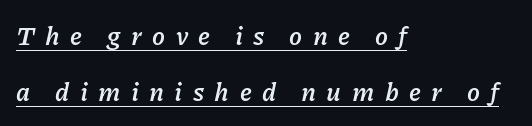
Q: Is the text bold? A: Yes.
Q: Is the text italic (slanted)? A: Yes, it leans right by about 11 degrees.
Q: Is the text underlined? A: Yes.
Q: How is the paragraph aligned? A: Left-aligned.
Q: Is the spacing between letters normal or unusually wide? A: Unusually wide.
Q: Is the spacing between lines tight, normal or loose? A: Loose.
